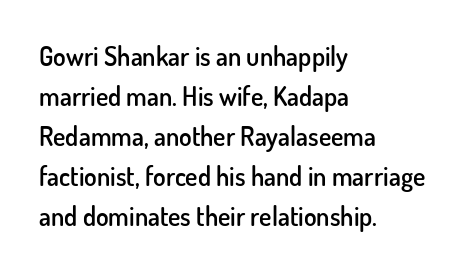
The image shows 26 px text type, upright; set left-aligned, normal line spacing (1.54x), normal letter spacing, not underlined.
